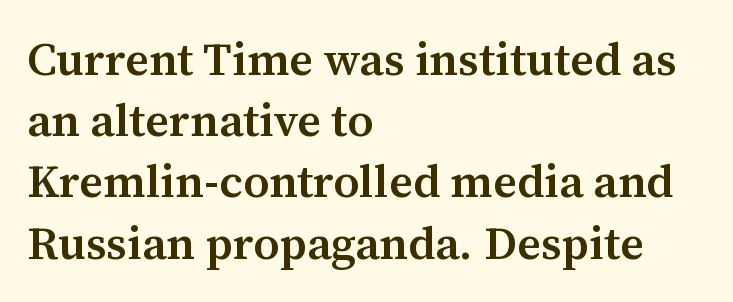
Leftover space on each line is placed entirely after the last word. In terms of letterspacing, this is plain default setting. Are there feet on the stems? There are — it's a serif. A typesetter would mark this as roman, not italic. Regular leading. Spacing verdict: proportional, widths tailored to each character.
